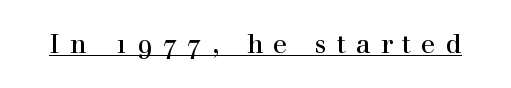
Q: Is the text italic (slanted)? A: No, it is upright.
Q: Is the text underlined? A: Yes.
Q: Is the spacing between letters normal or unusually wide? A: Unusually wide.
